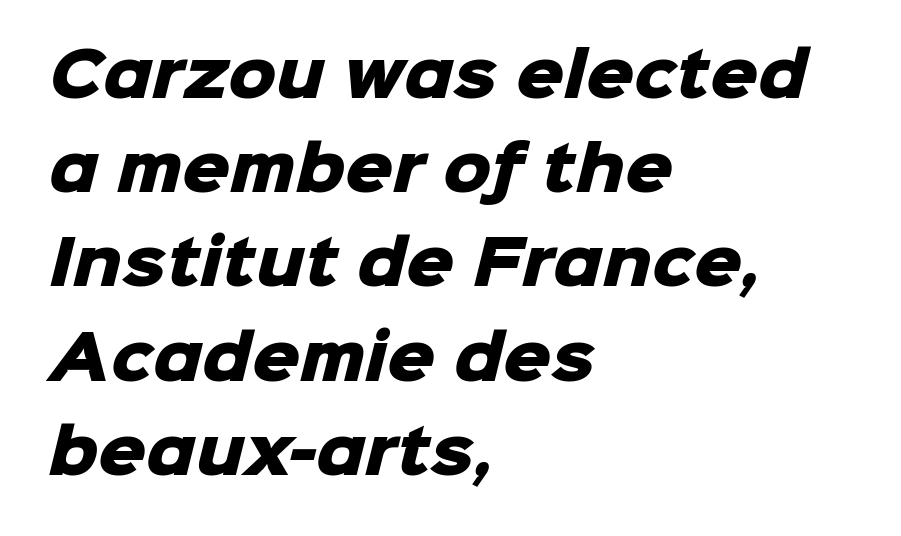
Q: Is the text bold? A: Yes.
Q: Is the typeface a serif or a sans-serif typeface? A: Sans-serif.
Q: Is the text underlined? A: No.
Q: How is the paragraph aligned? A: Left-aligned.
Q: Is the spacing between letters normal or unusually wide? A: Normal.
Q: Is the spacing between lines tight, normal or loose? A: Normal.
Q: Width (condensed, normal, or wide)? A: Normal.
Q: Stroke contrast? A: Low.
Q: x-height? A: Medium.
Q: Monospaced? A: No.
